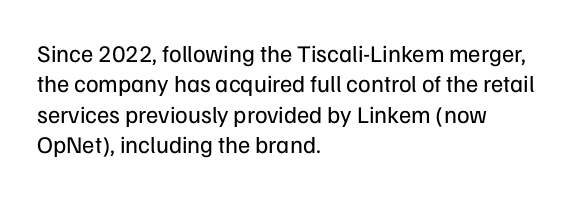
The image shows 24 px text type, upright; set left-aligned, normal line spacing (1.27x), normal letter spacing, not underlined.
